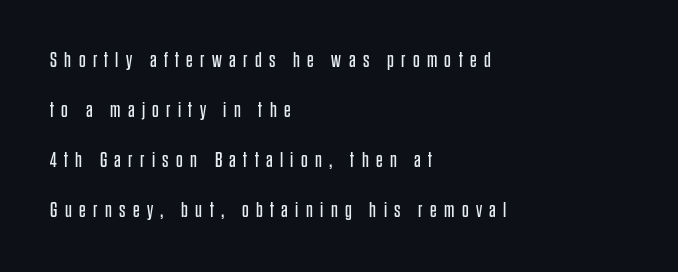
Q: Is the text bold? A: No.
Q: Is the text italic (slanted)? A: No, it is upright.
Q: Is the text underlined? A: No.
Q: How is the paragraph aligned? A: Left-aligned.
Q: Is the spacing between letters normal or unusually wide? A: Unusually wide.
Q: Is the spacing between lines tight, normal or loose? A: Loose.
